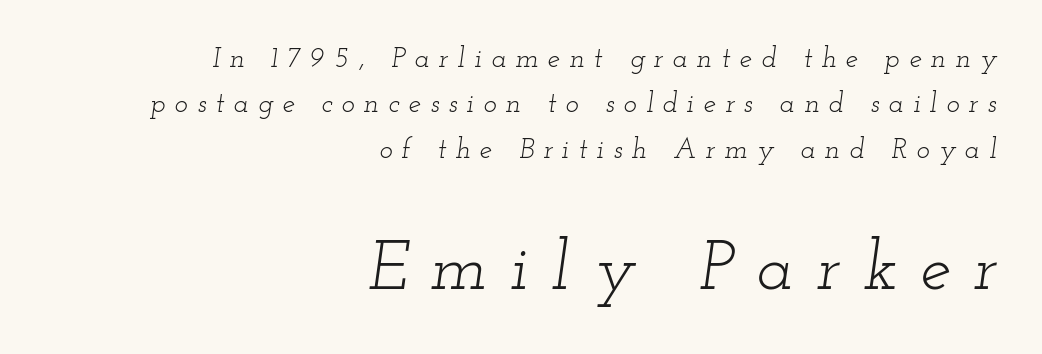
The image shows 69 px light, wide serif type, italic (leaning right); set right-aligned, normal line spacing (1.62x), unusually wide letter spacing (+0.33 em), not underlined; the second (bottom) block is 2.46x larger; low stroke contrast and a small x-height.
